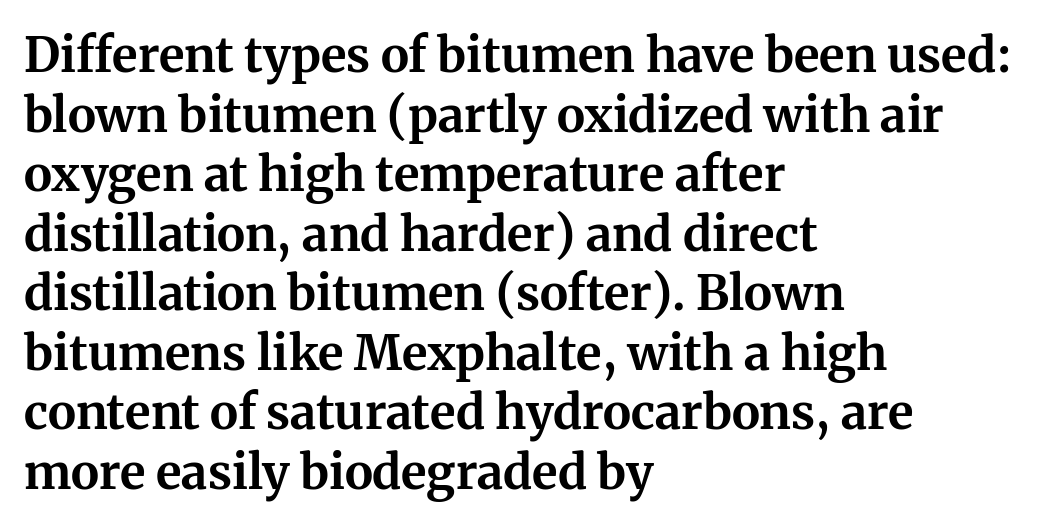
Q: Is the text bold? A: Yes.
Q: Is the text italic (slanted)? A: No, it is upright.
Q: Is the typeface a serif or a sans-serif typeface? A: Serif.
Q: Is the text underlined? A: No.
Q: How is the paragraph aligned? A: Left-aligned.
Q: Is the spacing between letters normal or unusually wide? A: Normal.
Q: Width (condensed, normal, or wide)? A: Normal.
Q: Stroke contrast? A: Medium.
Q: x-height? A: Medium.
Q: Monospaced? A: No.
